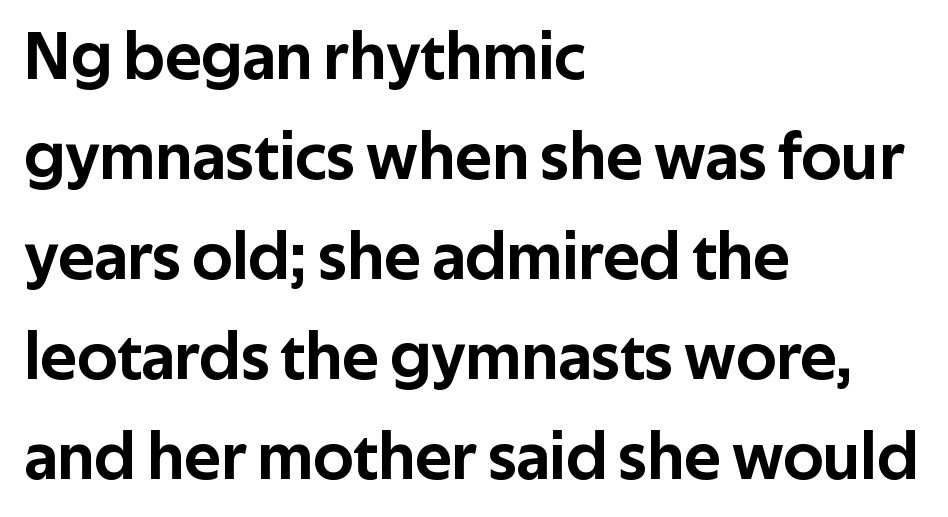
{"serif": "no", "italic": "no", "width": "normal", "stroke_contrast": "low", "x_height": "medium", "monospaced": "no", "underline": "no", "align": "left", "line_spacing": "normal", "line_spacing_ratio": 1.47, "letter_spacing": "normal", "letter_spacing_em": 0.0, "glyph_px": 68}
